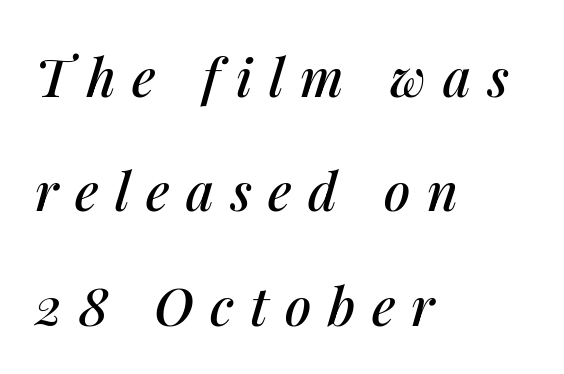
The image shows 53 px text type, italic (leaning right); set left-aligned, loose line spacing (2.16x), unusually wide letter spacing (+0.31 em), not underlined; medium stroke contrast and a medium x-height.
